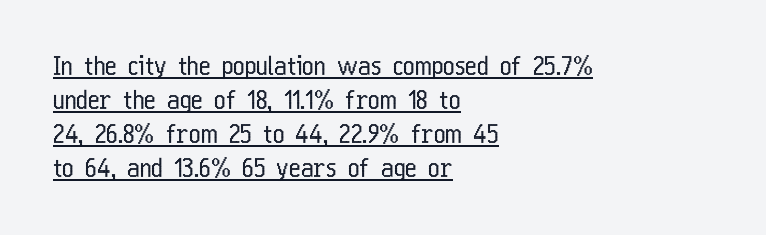
The cut favours lightness, reaching ordinary text weight at its darkest. The passage is arranged the way most books set body copy — flush left. Ordinary non-slanted type is in use. This sample carries an underscore along the baseline area.
